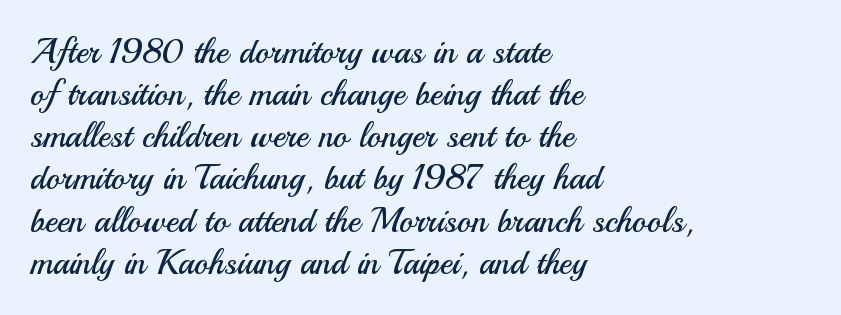
{"serif": "no", "bold": "no", "weight": "regular", "width": "normal", "stroke_contrast": "medium", "x_height": "small", "monospaced": "no", "underline": "no", "align": "left", "line_spacing_ratio": 1.24, "letter_spacing": "normal", "letter_spacing_em": 0.0, "glyph_px": 34}
